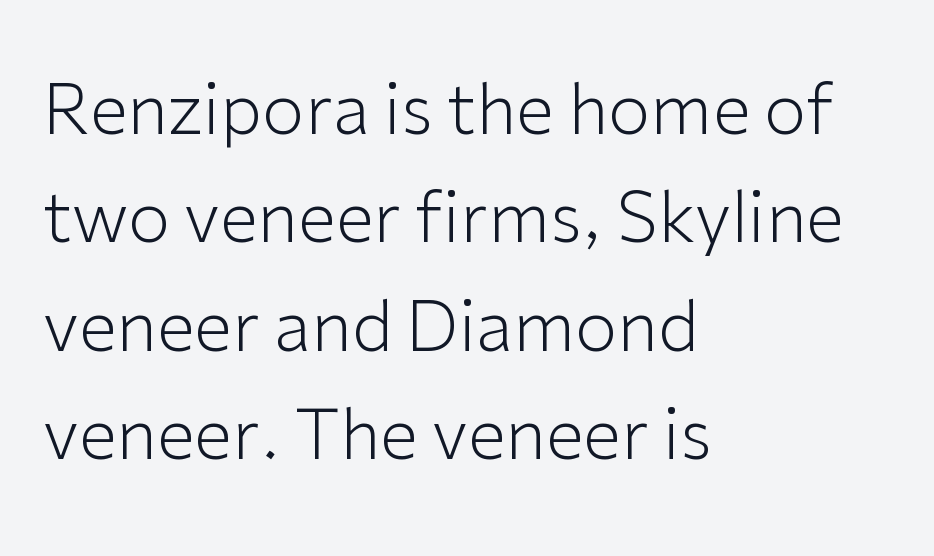
Q: Is the text bold? A: No.
Q: Is the text italic (slanted)? A: No, it is upright.
Q: Is the typeface a serif or a sans-serif typeface? A: Sans-serif.
Q: Is the text underlined? A: No.
Q: How is the paragraph aligned? A: Left-aligned.
Q: Is the spacing between letters normal or unusually wide? A: Normal.
Q: Is the spacing between lines tight, normal or loose? A: Normal.
Q: Width (condensed, normal, or wide)? A: Normal.
Q: Stroke contrast? A: Low.
Q: x-height? A: Medium.
Q: Monospaced? A: No.
